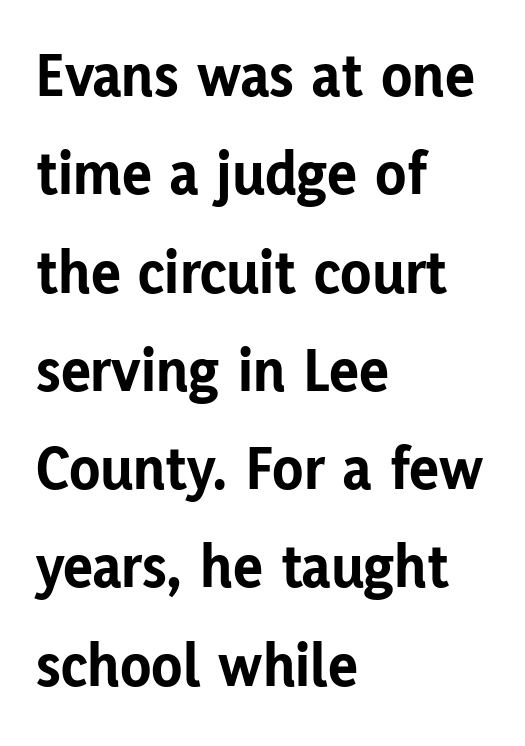
{"serif": "no", "italic": "no", "bold": "yes", "weight": "bold", "width": "normal", "stroke_contrast": "low", "x_height": "medium", "monospaced": "no", "underline": "no", "align": "left", "line_spacing": "normal", "line_spacing_ratio": 1.56, "letter_spacing": "normal", "letter_spacing_em": 0.0, "glyph_px": 63}
